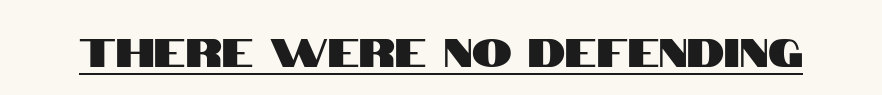
Posture: vertical. This sample has the flowing, uneven cadence of proportional lettering. No feet cap the strokes, marking this as sans-serif type. A rule runs beneath these lines of type. Nothing unusual about the tracking: characters are spaced as the font intends.
